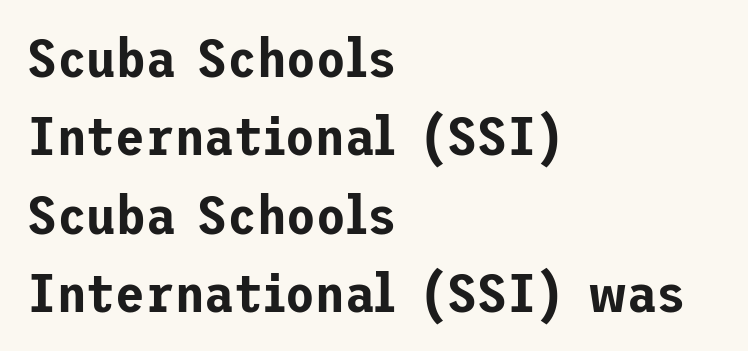
Has an underline been added? It has not. The passage shown has conventional tracking throughout. The lettering stays uniformly vertical, giving the passage a roman look. The letters carry no serifs — their stems end cleanly without finishing strokes. Left-aligned paragraph, ragged on the right.
